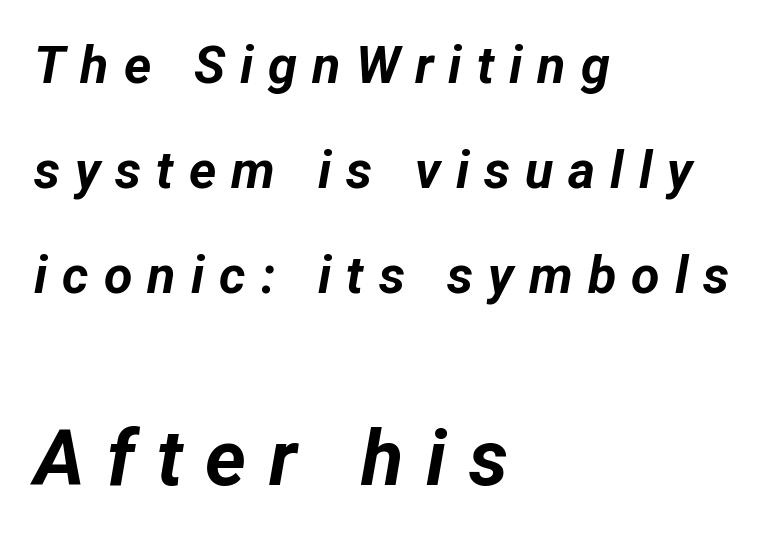
{"italic": "yes", "lean": "right", "slant_degrees": 12, "bold": "yes", "weight": "bold", "width": "normal", "stroke_contrast": "low", "x_height": "medium", "monospaced": "no", "underline": "no", "align": "left", "line_spacing": "loose", "line_spacing_ratio": 2.02, "letter_spacing": "wide", "letter_spacing_em": 0.29, "larger_block": "second", "size_ratio": 1.5, "glyph_px": 78}
